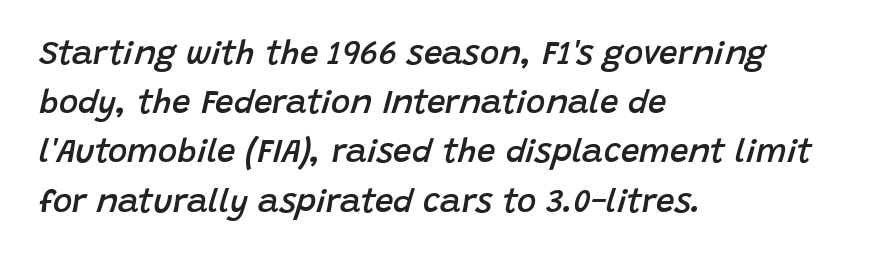
A typesetter would call this proportional, since set widths differ per character. The line texture is even and compact thanks to regular tracking. Leading: standard. This is the in-between weight designers call semibold or demi. The passage is arranged the way most books set body copy — flush left. The strip under each line holds only bare page.
